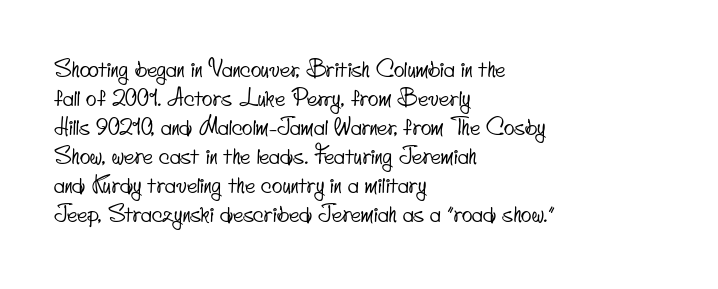
{"underline": "no", "align": "left", "line_spacing": "normal", "line_spacing_ratio": 1.32, "letter_spacing": "normal", "letter_spacing_em": 0.0, "glyph_px": 22}
